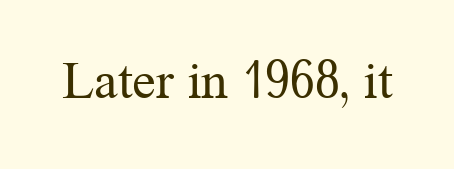
The image shows 53 px regular-weight serif type, upright; set normal letter spacing, not underlined; medium stroke contrast and a medium x-height.
